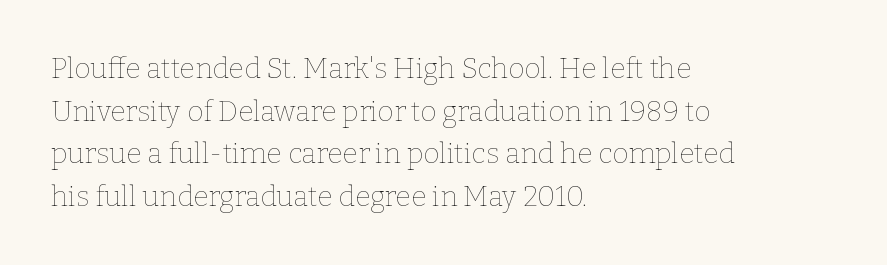
{"italic": "no", "bold": "no", "weight": "thin", "width": "normal", "stroke_contrast": "low", "x_height": "medium", "monospaced": "no", "underline": "no", "align": "left", "line_spacing": "normal", "line_spacing_ratio": 1.52, "letter_spacing": "normal", "letter_spacing_em": 0.0, "glyph_px": 28}
